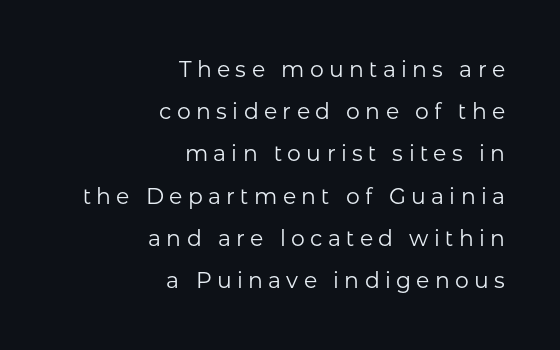
The image shows 22 px text type, upright; set right-aligned, loose line spacing (1.92x), unusually wide letter spacing (+0.24 em), not underlined.
